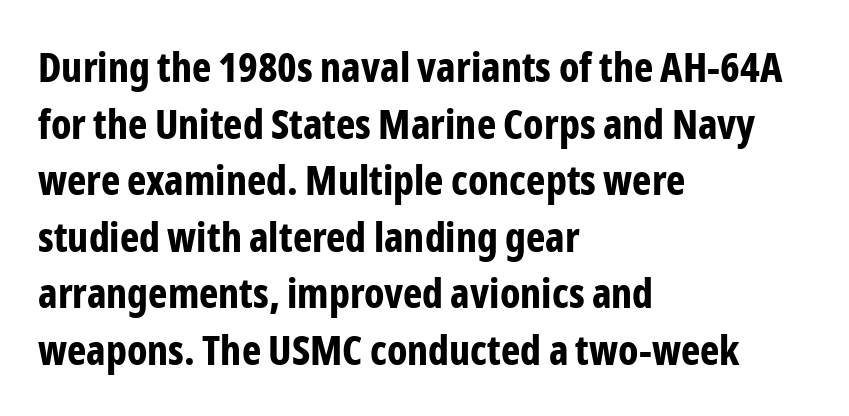
{"serif": "no", "italic": "no", "bold": "yes", "weight": "bold", "width": "condensed", "stroke_contrast": "low", "x_height": "medium", "monospaced": "no", "underline": "no", "align": "left", "line_spacing": "normal", "line_spacing_ratio": 1.38, "letter_spacing": "normal", "letter_spacing_em": 0.0, "glyph_px": 41}
